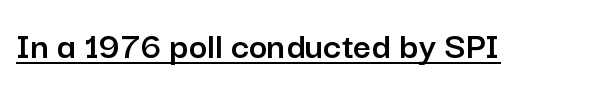
Q: Is the text italic (slanted)? A: No, it is upright.
Q: Is the typeface a serif or a sans-serif typeface? A: Sans-serif.
Q: Is the text underlined? A: Yes.
Q: Is the spacing between letters normal or unusually wide? A: Normal.
Q: Width (condensed, normal, or wide)? A: Normal.
Q: Stroke contrast? A: Low.
Q: x-height? A: Medium.
Q: Monospaced? A: No.
